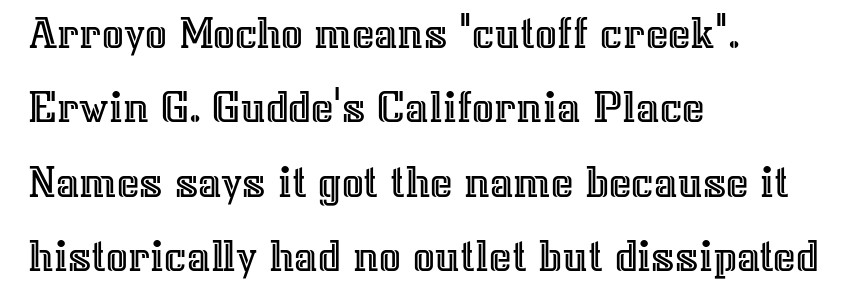
The image shows 48 px text type, upright; set left-aligned, normal line spacing (1.55x), normal letter spacing, not underlined; a medium x-height.
